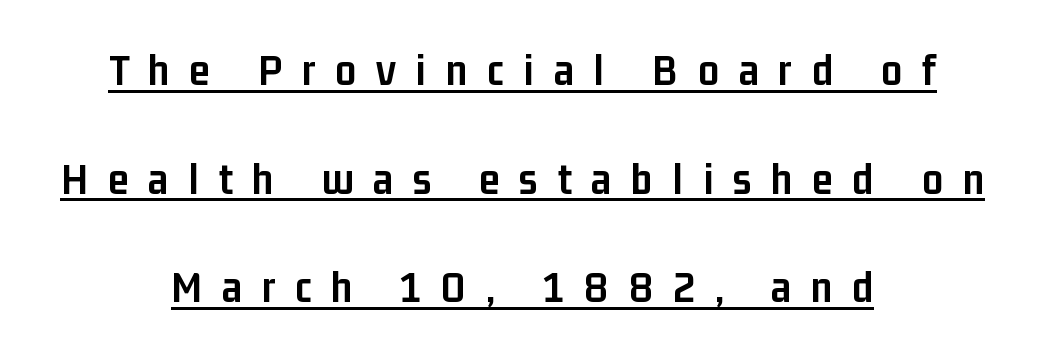
Each letter keeps its own natural width here, so spacing adapts to shape. Quick note: underline on. The font is running at its bold setting. These lines are composed in type without serifs.
